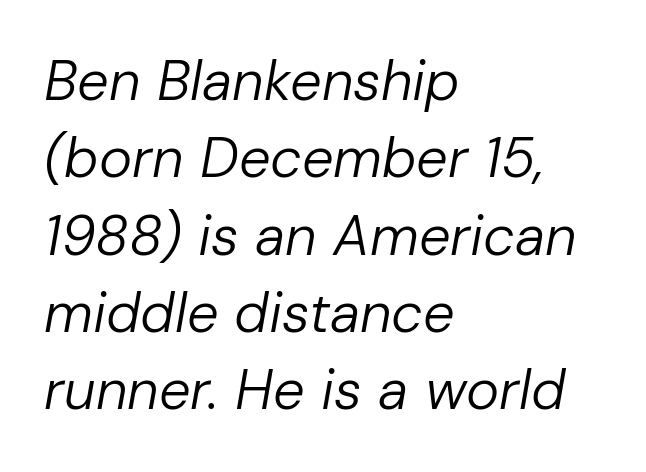
This sample has the flowing, uneven cadence of proportional lettering. Letters rest on an invisible, unmarked baseline. This sample uses an oblique cut, with every glyph tilted off the vertical. One glance says typical: line gaps are just what's usual.
